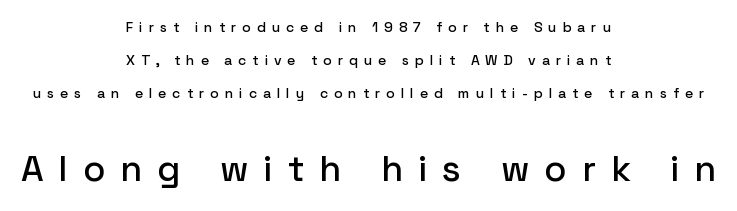
Q: Is the text italic (slanted)? A: No, it is upright.
Q: Is the typeface a serif or a sans-serif typeface? A: Sans-serif.
Q: Is the text underlined? A: No.
Q: How is the paragraph aligned? A: Centered.
Q: Is the spacing between letters normal or unusually wide? A: Unusually wide.
Q: Is the spacing between lines tight, normal or loose? A: Loose.
Q: Which block of text is set in a larger size, the first (top) or the second (bottom)? A: The second (bottom) one.
Q: Width (condensed, normal, or wide)? A: Normal.
Q: Stroke contrast? A: Low.
Q: x-height? A: Medium.
Q: Monospaced? A: No.
